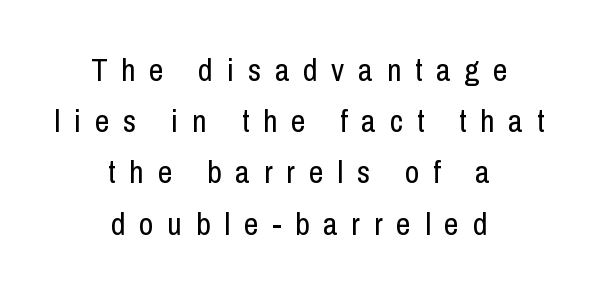
The image shows 32 px regular-weight, condensed sans-serif type, upright; set centered, normal line spacing (1.6x), unusually wide letter spacing (+0.43 em), not underlined; low stroke contrast and a medium x-height.
